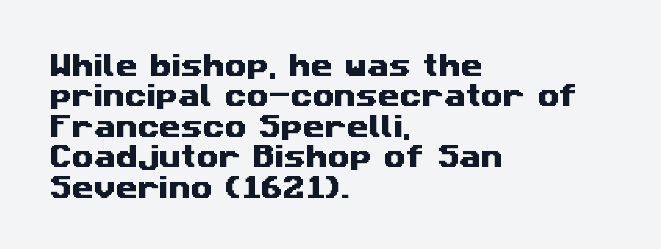
Caption: standard tracking, unaltered. Layout note: lines flush left. Beneath every word, the page is bare.
